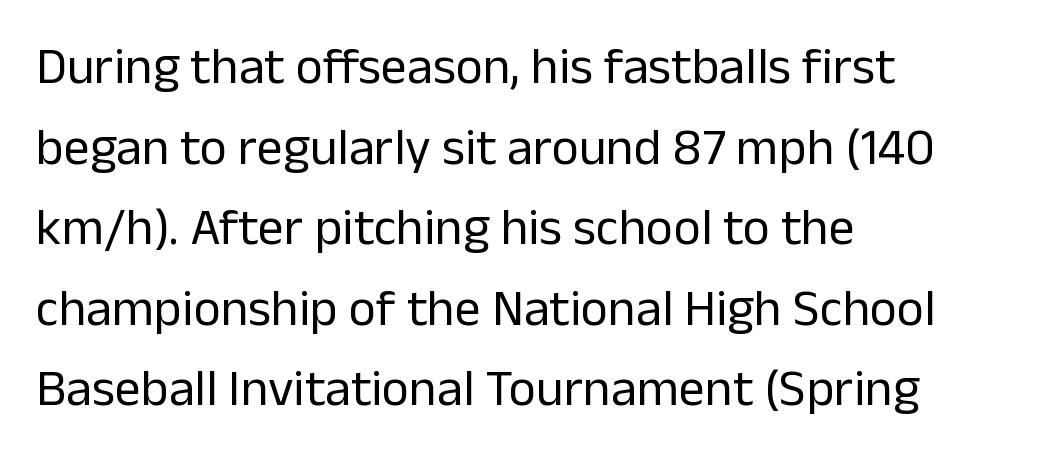
Q: Is the text bold? A: No.
Q: Is the text italic (slanted)? A: No, it is upright.
Q: Is the typeface a serif or a sans-serif typeface? A: Sans-serif.
Q: Is the text underlined? A: No.
Q: How is the paragraph aligned? A: Left-aligned.
Q: Is the spacing between letters normal or unusually wide? A: Normal.
Q: Is the spacing between lines tight, normal or loose? A: Normal.
Q: Width (condensed, normal, or wide)? A: Normal.
Q: Stroke contrast? A: Low.
Q: x-height? A: Medium.
Q: Monospaced? A: No.
